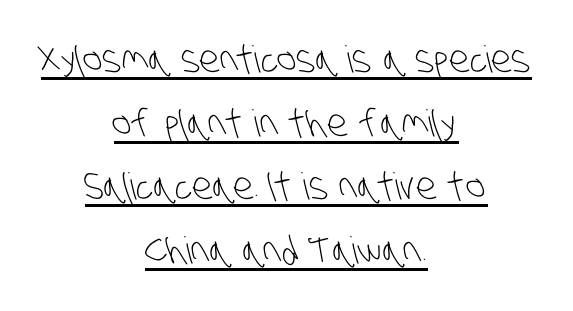
{"serif": "no", "bold": "no", "weight": "light", "width": "condensed", "stroke_contrast": "low", "x_height": "large", "monospaced": "no", "underline": "yes", "align": "center", "line_spacing_ratio": 1.72, "letter_spacing": "normal", "letter_spacing_em": 0.0, "glyph_px": 37}
